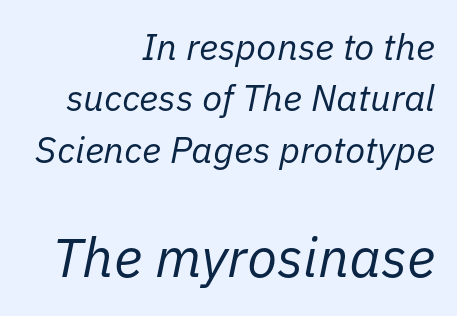
Q: Is the text bold? A: No.
Q: Is the text italic (slanted)? A: Yes, it leans right by about 11 degrees.
Q: Is the text underlined? A: No.
Q: How is the paragraph aligned? A: Right-aligned.
Q: Is the spacing between letters normal or unusually wide? A: Normal.
Q: Is the spacing between lines tight, normal or loose? A: Normal.
Q: Which block of text is set in a larger size, the first (top) or the second (bottom)? A: The second (bottom) one.
Q: Width (condensed, normal, or wide)? A: Normal.
Q: Stroke contrast? A: Low.
Q: x-height? A: Medium.
Q: Monospaced? A: No.
